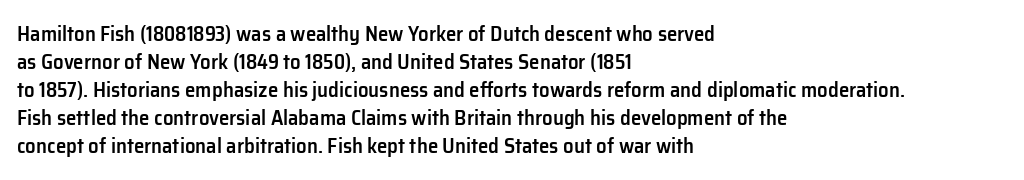
The image shows 21 px text type, upright; set left-aligned, normal line spacing (1.33x), normal letter spacing, not underlined.
